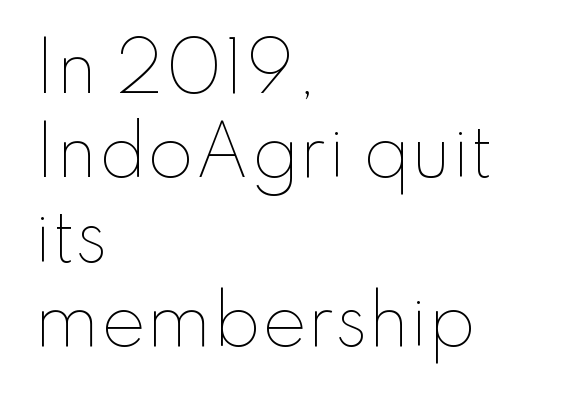
The image shows 68 px thin type, upright; set left-aligned, line spacing 1.24x, normal letter spacing, not underlined; low stroke contrast and a small x-height.
